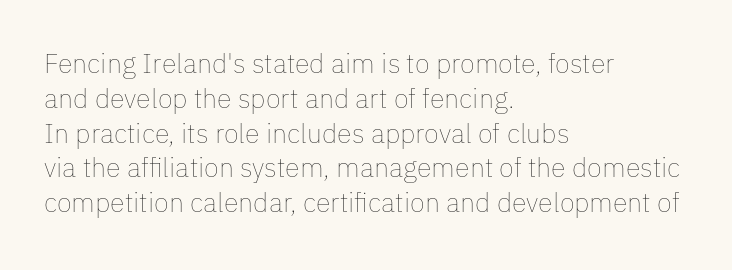
{"italic": "no", "bold": "no", "underline": "no", "align": "left", "line_spacing": "normal", "line_spacing_ratio": 1.29, "letter_spacing": "normal", "letter_spacing_em": 0.0, "glyph_px": 27}
